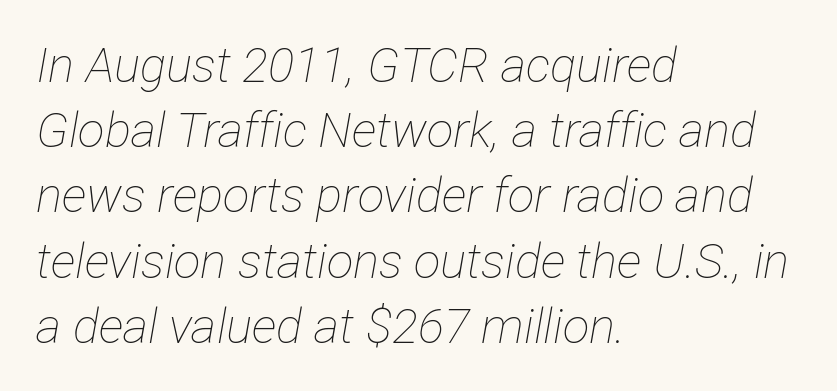
The image shows 49 px thin, condensed type, italic (leaning right); set left-aligned, normal line spacing (1.33x), normal letter spacing, not underlined; low stroke contrast and a medium x-height.
